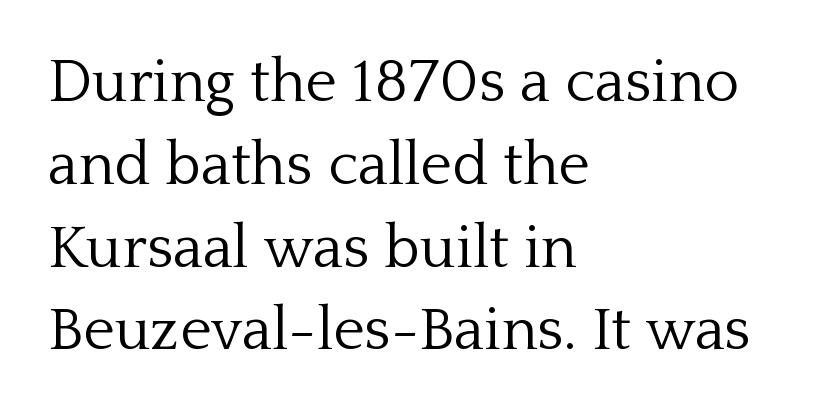
{"serif": "yes", "italic": "no", "bold": "no", "weight": "light", "width": "normal", "stroke_contrast": "low", "x_height": "medium", "monospaced": "no", "underline": "no", "align": "left", "line_spacing": "normal", "line_spacing_ratio": 1.38, "letter_spacing": "normal", "letter_spacing_em": 0.0, "glyph_px": 60}
